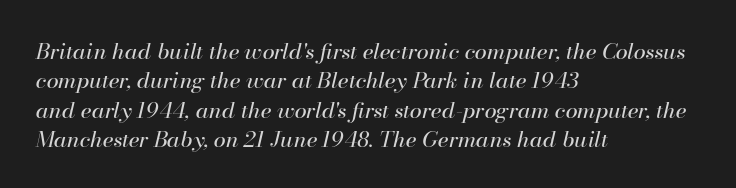
Q: Is the text bold? A: No.
Q: Is the text italic (slanted)? A: Yes, it leans right by about 13 degrees.
Q: Is the text underlined? A: No.
Q: How is the paragraph aligned? A: Left-aligned.
Q: Is the spacing between letters normal or unusually wide? A: Normal.
Q: Is the spacing between lines tight, normal or loose? A: Normal.
